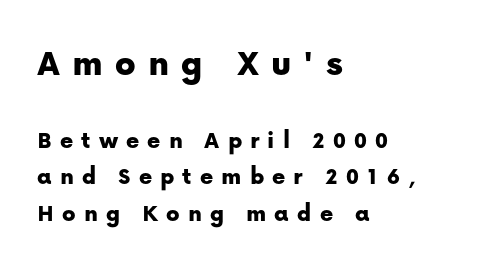
Q: Is the text italic (slanted)? A: No, it is upright.
Q: Is the typeface a serif or a sans-serif typeface? A: Sans-serif.
Q: Is the text underlined? A: No.
Q: How is the paragraph aligned? A: Left-aligned.
Q: Is the spacing between letters normal or unusually wide? A: Unusually wide.
Q: Is the spacing between lines tight, normal or loose? A: Normal.
Q: Which block of text is set in a larger size, the first (top) or the second (bottom)? A: The first (top) one.
Q: Width (condensed, normal, or wide)? A: Normal.
Q: Stroke contrast? A: Low.
Q: x-height? A: Medium.
Q: Monospaced? A: No.
